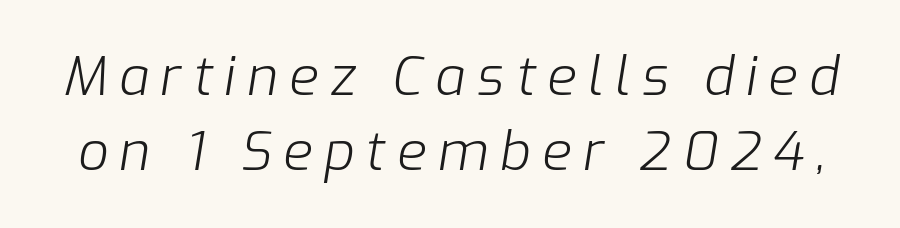
In terms of posture, this sample is oblique. The zone under the glyphs is completely vacant. Each letter keeps its own natural width here, so spacing adapts to shape. Whoever set this chose a conventional vertical rhythm. These glyphs show unthickened strokes, regular width or finer.
